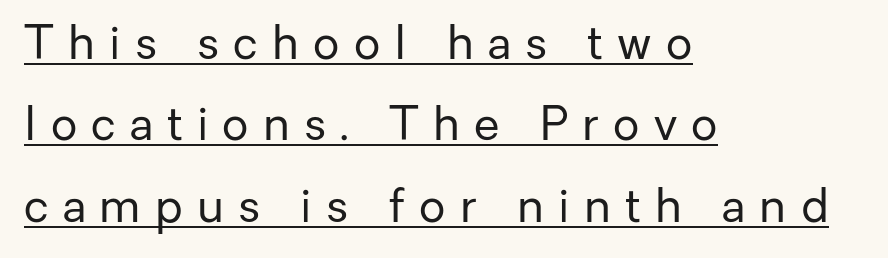
The image shows 46 px regular-weight sans-serif type, upright; set left-aligned, line spacing 1.77x, unusually wide letter spacing (+0.31 em), underlined; low stroke contrast and a medium x-height.
